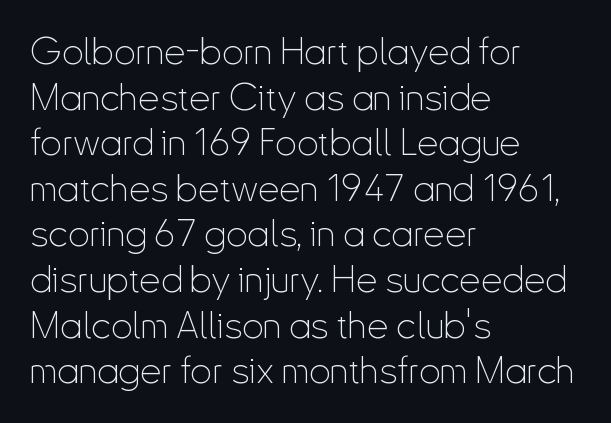
The image shows 38 px thin, condensed sans-serif type, upright; set left-aligned, line spacing 1.2x, normal letter spacing, not underlined; low stroke contrast and a small x-height.
